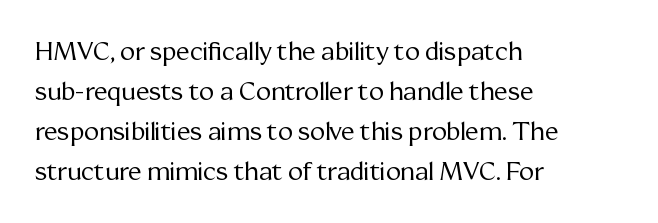
The area under the type is left untouched. A typesetter would mark this as roman, not italic. What's the leading like? Ordinary, nothing unusual. A typesetter would call this zero additional tracking. Which margin do the lines hug? The left one — the right edge is uneven. The cut favours lightness, reaching ordinary text weight at its darkest.
